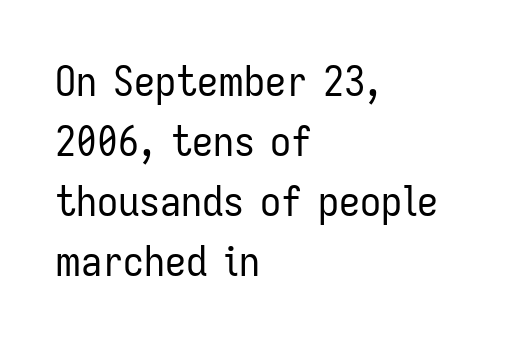
The image shows 42 px regular-weight, condensed sans-serif type, upright; set left-aligned, normal line spacing (1.43x), normal letter spacing, not underlined; low stroke contrast and a medium x-height.
